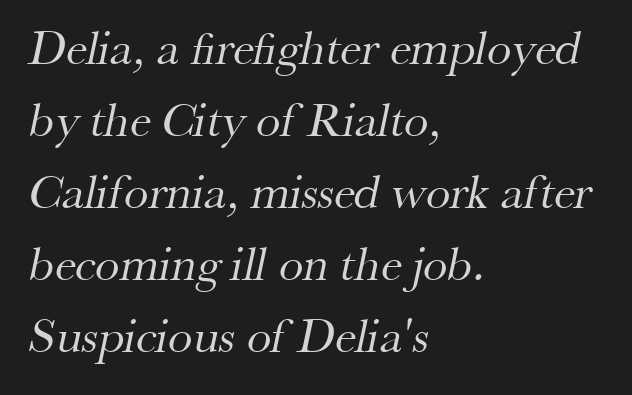
The designer left line spacing at the default. Unmarked baselines from the first word to the last. Font category for this specimen: serif. Summary of weight: not heavy and not bold. Proportional: the letters do not fall into vertical columns.
